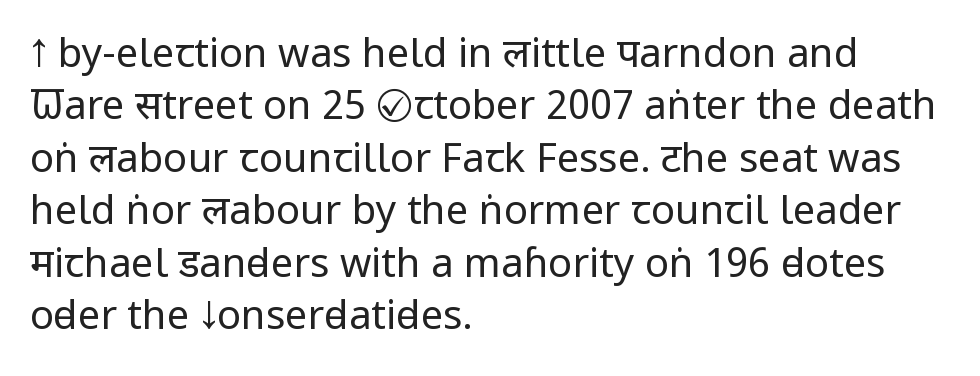
Q: Is the text bold? A: No.
Q: Is the text italic (slanted)? A: No, it is upright.
Q: Is the typeface a serif or a sans-serif typeface? A: Sans-serif.
Q: Is the text underlined? A: No.
Q: How is the paragraph aligned? A: Left-aligned.
Q: Is the spacing between letters normal or unusually wide? A: Normal.
Q: Is the spacing between lines tight, normal or loose? A: Normal.
Q: Width (condensed, normal, or wide)? A: Condensed.
Q: Stroke contrast? A: Low.
Q: x-height? A: Large.
Q: Monospaced? A: No.
